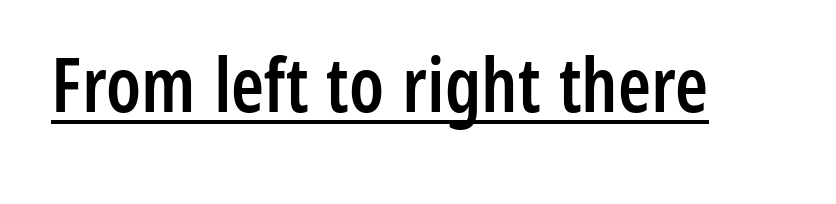
{"serif": "no", "italic": "no", "bold": "semi", "weight": "semibold", "width": "condensed", "stroke_contrast": "low", "x_height": "medium", "monospaced": "no", "underline": "yes", "letter_spacing": "normal", "letter_spacing_em": 0.0, "glyph_px": 75}
